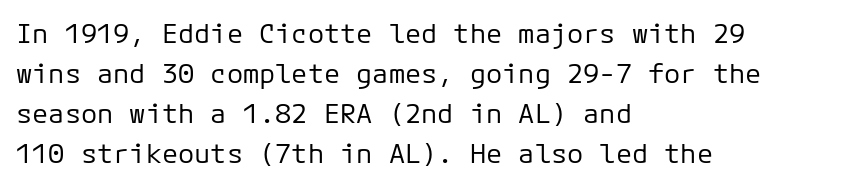
{"italic": "no", "bold": "no", "underline": "no", "align": "left", "line_spacing": "normal", "line_spacing_ratio": 1.48, "letter_spacing": "normal", "letter_spacing_em": 0.0, "glyph_px": 27}
